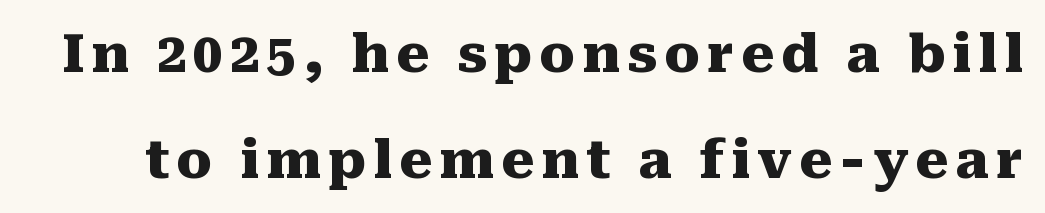
The image shows 53 px heavy serif type, upright; set loose line spacing (2.0x), not underlined; medium stroke contrast and a medium x-height.
